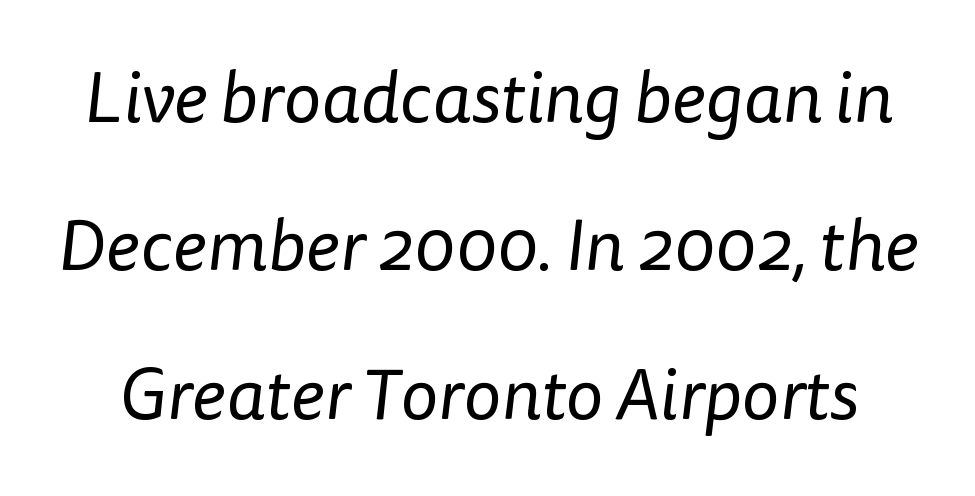
{"serif": "no", "bold": "no", "weight": "regular", "width": "normal", "stroke_contrast": "low", "x_height": "medium", "monospaced": "no", "underline": "no", "line_spacing": "loose", "line_spacing_ratio": 2.06, "letter_spacing": "normal", "letter_spacing_em": 0.0, "glyph_px": 72}
